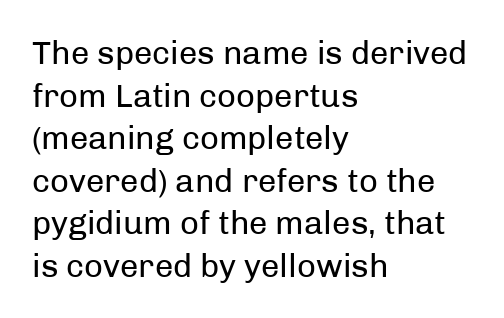
How would I describe the line gaps? Plain and ordinary. A typesetter would call this proportional, since set widths differ per character. The font family rendered here belongs to the sans-serif group. No chunkiness to these letters — they're not bold. Clear beneath every line of the passage. Line starts are locked; line ends wander.
